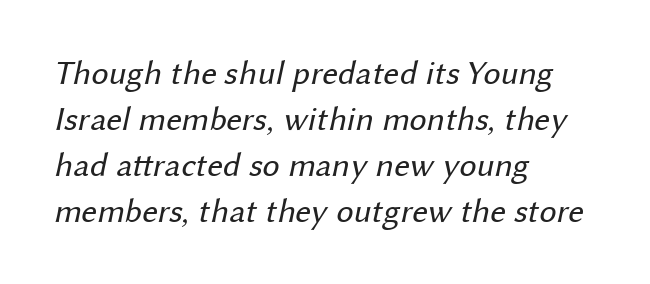
Q: Is the text bold? A: No.
Q: Is the typeface a serif or a sans-serif typeface? A: Sans-serif.
Q: Is the text underlined? A: No.
Q: How is the paragraph aligned? A: Left-aligned.
Q: Is the spacing between letters normal or unusually wide? A: Normal.
Q: Is the spacing between lines tight, normal or loose? A: Normal.
Q: Width (condensed, normal, or wide)? A: Normal.
Q: Stroke contrast? A: Medium.
Q: x-height? A: Medium.
Q: Monospaced? A: No.
